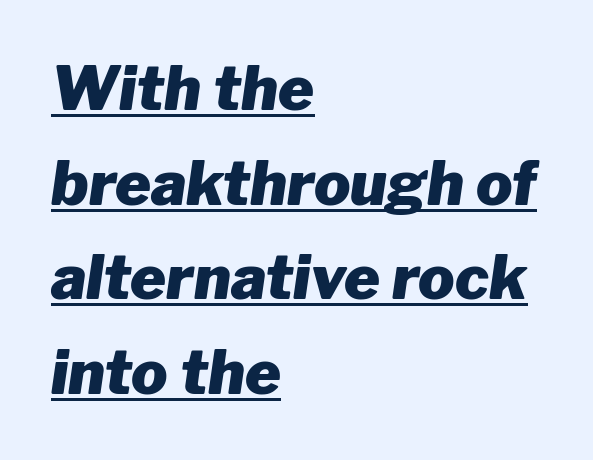
The passage shown is underscored from start to finish. This sample uses an oblique cut, with every glyph tilted off the vertical. As a designer I'd log this as weight 700, bold. The designer left line spacing at the default. Character widths vary here, with narrow letters taking less room than wide ones. The letterforms sit shoulder to shoulder at normal distance.
